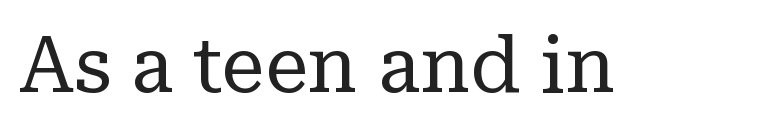
Q: Is the text bold? A: No.
Q: Is the text italic (slanted)? A: No, it is upright.
Q: Is the typeface a serif or a sans-serif typeface? A: Serif.
Q: Is the text underlined? A: No.
Q: Is the spacing between letters normal or unusually wide? A: Normal.
Q: Width (condensed, normal, or wide)? A: Normal.
Q: Stroke contrast? A: Low.
Q: x-height? A: Medium.
Q: Monospaced? A: No.
